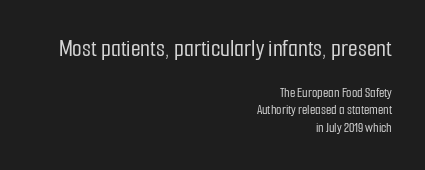
Q: Is the text italic (slanted)? A: No, it is upright.
Q: Is the text underlined? A: No.
Q: How is the paragraph aligned? A: Right-aligned.
Q: Is the spacing between letters normal or unusually wide? A: Normal.
Q: Which block of text is set in a larger size, the first (top) or the second (bottom)? A: The first (top) one.
